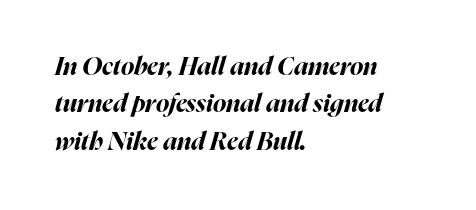
These lines were composed using italics. The rendering uses a moderate line-height, typical for paragraphs. Unmarked baselines from the first word to the last. What weight is shown? A full bold with thick strokes.
